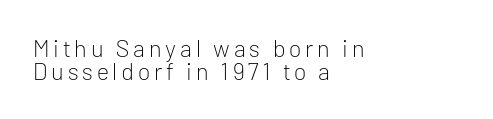
{"italic": "no", "bold": "no", "underline": "no", "align": "left", "line_spacing": "tight", "line_spacing_ratio": 0.97, "glyph_px": 24}
